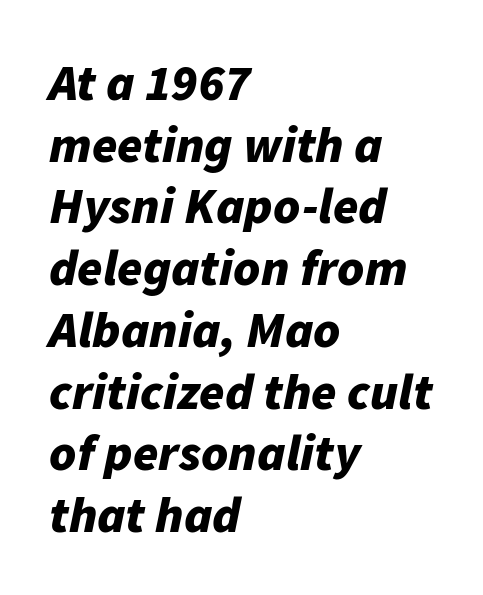
Q: Is the text bold? A: Yes.
Q: Is the text italic (slanted)? A: Yes, it leans right by about 11 degrees.
Q: Is the text underlined? A: No.
Q: How is the paragraph aligned? A: Left-aligned.
Q: Is the spacing between letters normal or unusually wide? A: Normal.
Q: Width (condensed, normal, or wide)? A: Normal.
Q: Stroke contrast? A: Low.
Q: x-height? A: Medium.
Q: Monospaced? A: No.
